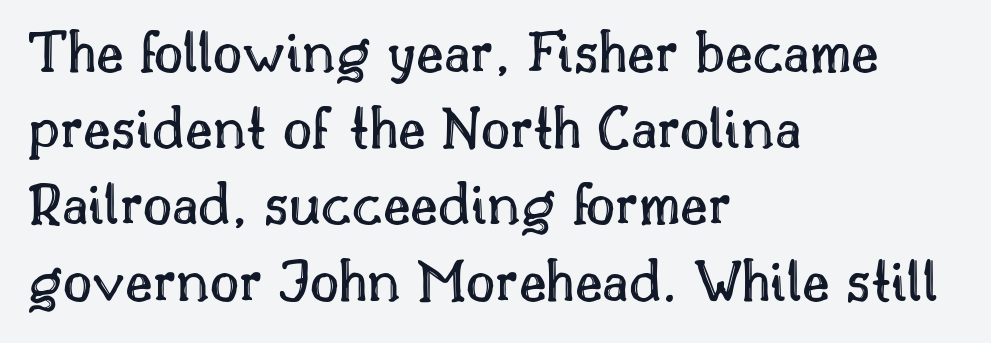
{"italic": "no", "width": "normal", "x_height": "small", "monospaced": "no", "underline": "no", "align": "left", "line_spacing_ratio": 1.21, "letter_spacing": "normal", "letter_spacing_em": 0.0, "glyph_px": 63}
